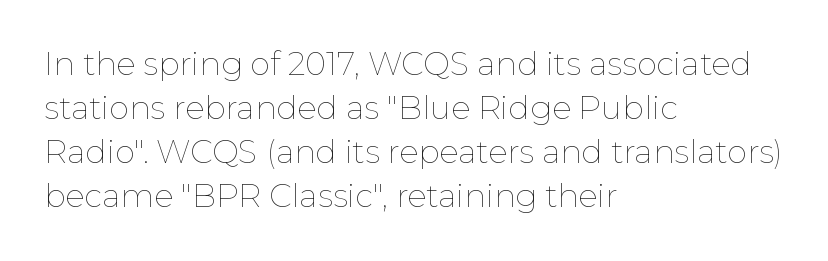
{"italic": "no", "bold": "no", "weight": "thin", "width": "normal", "stroke_contrast": "low", "x_height": "medium", "monospaced": "no", "underline": "no", "align": "left", "line_spacing": "normal", "line_spacing_ratio": 1.38, "letter_spacing": "normal", "letter_spacing_em": 0.0, "glyph_px": 32}
